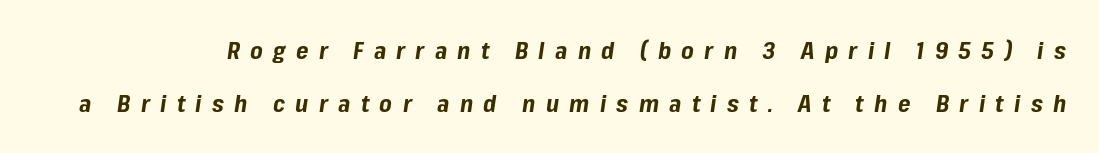
Q: Is the text bold? A: Yes.
Q: Is the text italic (slanted)? A: Yes, it leans right by about 8 degrees.
Q: Is the text underlined? A: No.
Q: Is the spacing between letters normal or unusually wide? A: Unusually wide.
Q: Is the spacing between lines tight, normal or loose? A: Loose.
